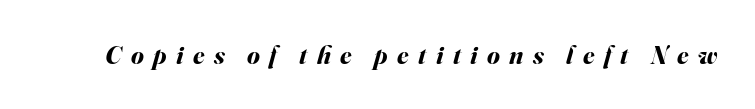
{"italic": "yes", "lean": "right", "slant_degrees": 16, "bold": "yes", "underline": "no", "letter_spacing": "wide", "letter_spacing_em": 0.36, "glyph_px": 26}
